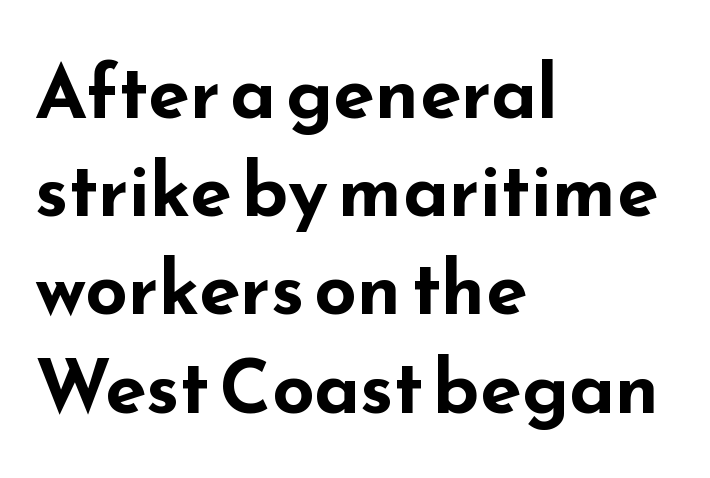
The image shows 75 px bold, wide sans-serif type, upright; set left-aligned, normal line spacing (1.31x), normal letter spacing, not underlined; low stroke contrast and a small x-height.
